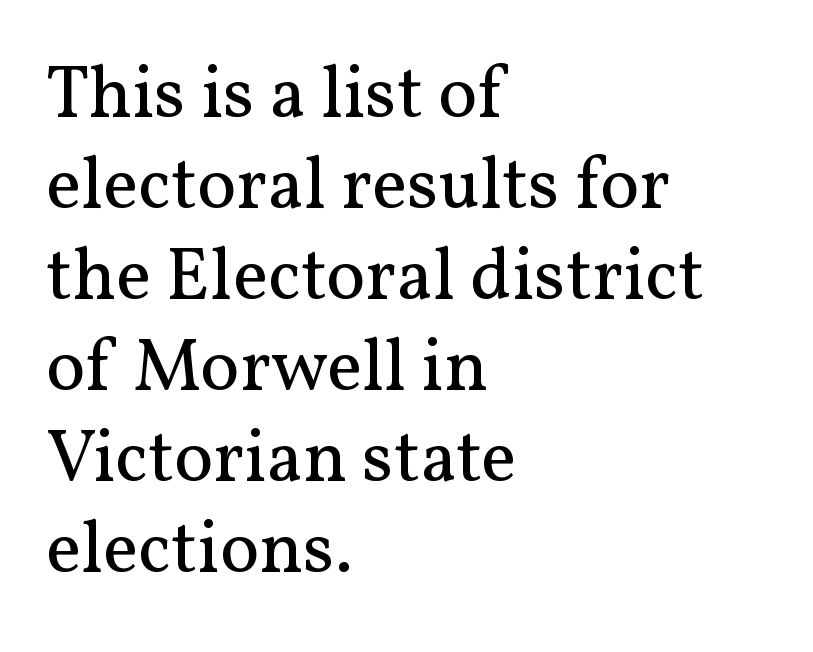
The image shows 74 px regular-weight serif type, upright; set left-aligned, line spacing 1.23x, normal letter spacing, not underlined; medium stroke contrast and a medium x-height.
